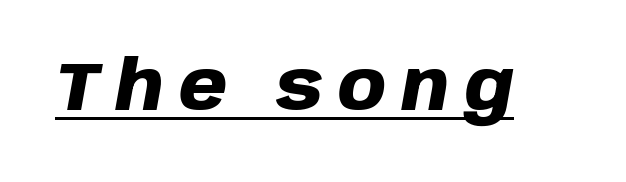
{"italic": "yes", "lean": "right", "slant_degrees": 10, "bold": "yes", "weight": "heavy", "width": "normal", "stroke_contrast": "low", "x_height": "large", "monospaced": "no", "underline": "yes", "letter_spacing": "wide", "letter_spacing_em": 0.22, "glyph_px": 69}
